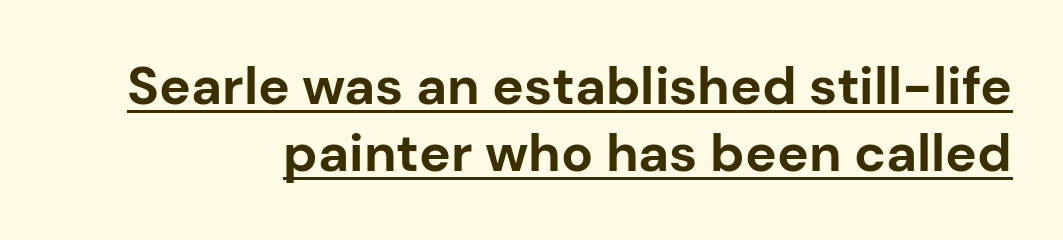
Strokes here are thick enough to call this a true bold. Descenders here cross a horizontal rule under the line. Compared with typical paragraphs, the rows here are spaced about the same. Character widths vary here, with narrow letters taking less room than wide ones. Nope, not italic — everything's standing straight. A sans-serif font was chosen for this passage.
